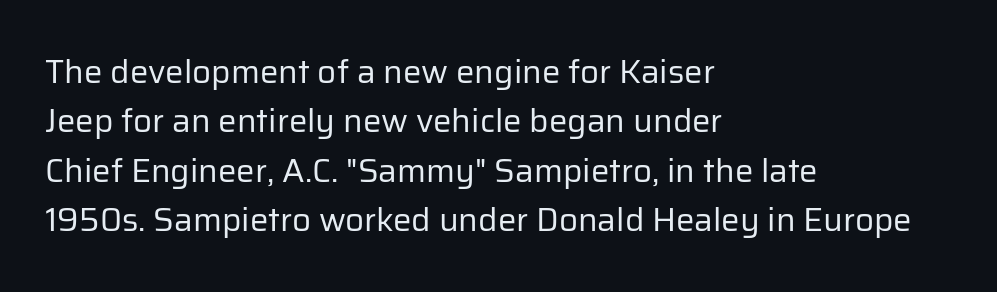
Q: Is the text bold? A: No.
Q: Is the text italic (slanted)? A: No, it is upright.
Q: Is the typeface a serif or a sans-serif typeface? A: Sans-serif.
Q: Is the text underlined? A: No.
Q: How is the paragraph aligned? A: Left-aligned.
Q: Is the spacing between letters normal or unusually wide? A: Normal.
Q: Is the spacing between lines tight, normal or loose? A: Normal.
Q: Width (condensed, normal, or wide)? A: Normal.
Q: Stroke contrast? A: Low.
Q: x-height? A: Medium.
Q: Monospaced? A: No.
